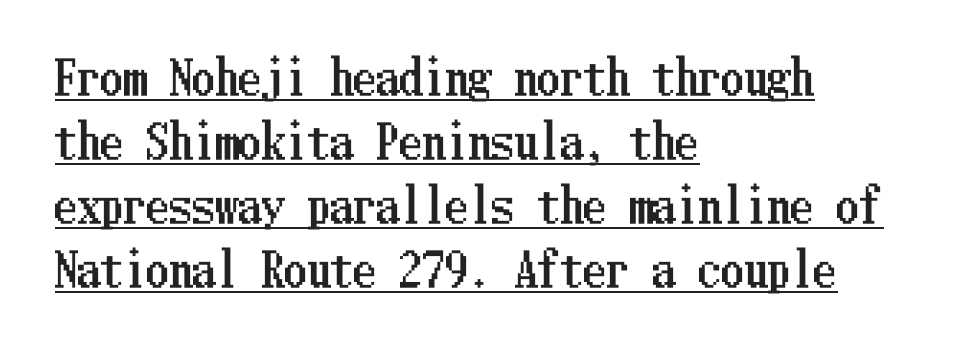
The image shows 46 px condensed type, upright; set left-aligned, normal line spacing (1.39x), normal letter spacing, underlined; low stroke contrast and a medium x-height.
